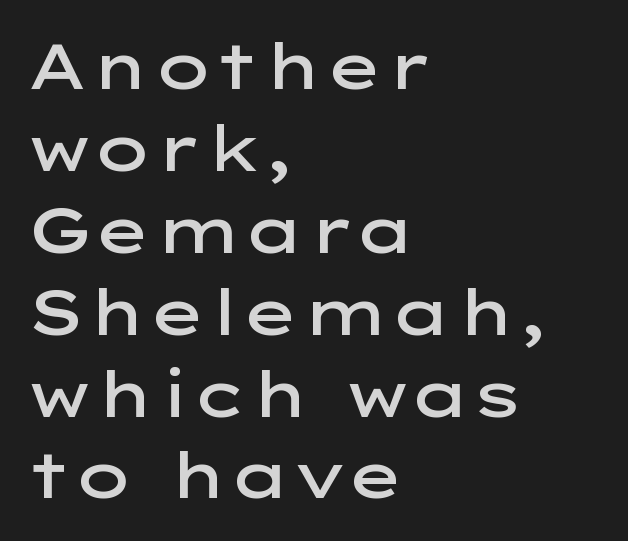
{"serif": "no", "italic": "no", "bold": "semi", "weight": "semibold", "width": "wide", "stroke_contrast": "low", "x_height": "medium", "monospaced": "no", "underline": "no", "align": "left", "line_spacing": "normal", "line_spacing_ratio": 1.3, "letter_spacing": "normal", "letter_spacing_em": 0.0, "glyph_px": 63}
